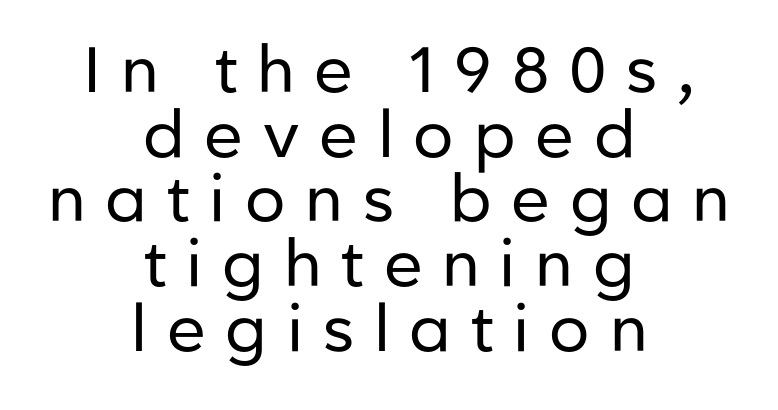
Q: Is the text bold? A: No.
Q: Is the text italic (slanted)? A: No, it is upright.
Q: Is the typeface a serif or a sans-serif typeface? A: Sans-serif.
Q: Is the text underlined? A: No.
Q: How is the paragraph aligned? A: Centered.
Q: Is the spacing between letters normal or unusually wide? A: Unusually wide.
Q: Is the spacing between lines tight, normal or loose? A: Tight.
Q: Width (condensed, normal, or wide)? A: Normal.
Q: Stroke contrast? A: Low.
Q: x-height? A: Medium.
Q: Monospaced? A: No.
